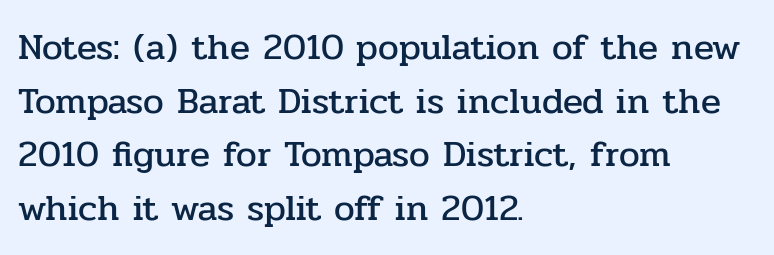
Q: Is the text italic (slanted)? A: No, it is upright.
Q: Is the typeface a serif or a sans-serif typeface? A: Serif.
Q: Is the text underlined? A: No.
Q: How is the paragraph aligned? A: Left-aligned.
Q: Is the spacing between letters normal or unusually wide? A: Normal.
Q: Is the spacing between lines tight, normal or loose? A: Normal.
Q: Width (condensed, normal, or wide)? A: Normal.
Q: Stroke contrast? A: Low.
Q: x-height? A: Medium.
Q: Monospaced? A: No.
